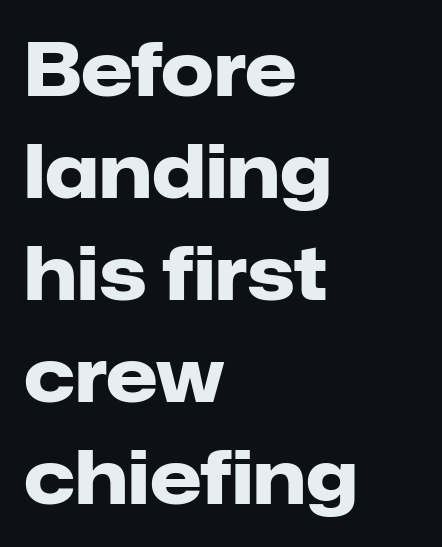
{"serif": "no", "italic": "no", "bold": "yes", "weight": "heavy", "width": "normal", "stroke_contrast": "low", "x_height": "medium", "monospaced": "no", "underline": "no", "align": "left", "line_spacing": "normal", "line_spacing_ratio": 1.38, "letter_spacing": "normal", "letter_spacing_em": 0.0, "glyph_px": 74}
